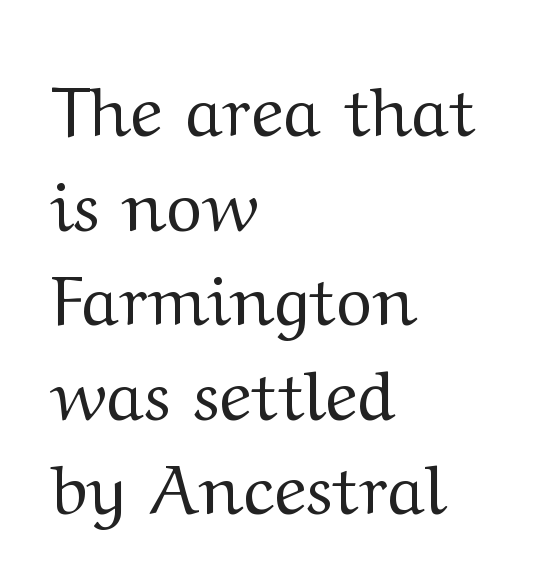
Q: Is the text bold? A: No.
Q: Is the text italic (slanted)? A: No, it is upright.
Q: Is the typeface a serif or a sans-serif typeface? A: Serif.
Q: Is the text underlined? A: No.
Q: How is the paragraph aligned? A: Left-aligned.
Q: Is the spacing between letters normal or unusually wide? A: Normal.
Q: Is the spacing between lines tight, normal or loose? A: Normal.
Q: Width (condensed, normal, or wide)? A: Wide.
Q: Stroke contrast? A: Medium.
Q: x-height? A: Medium.
Q: Monospaced? A: No.
